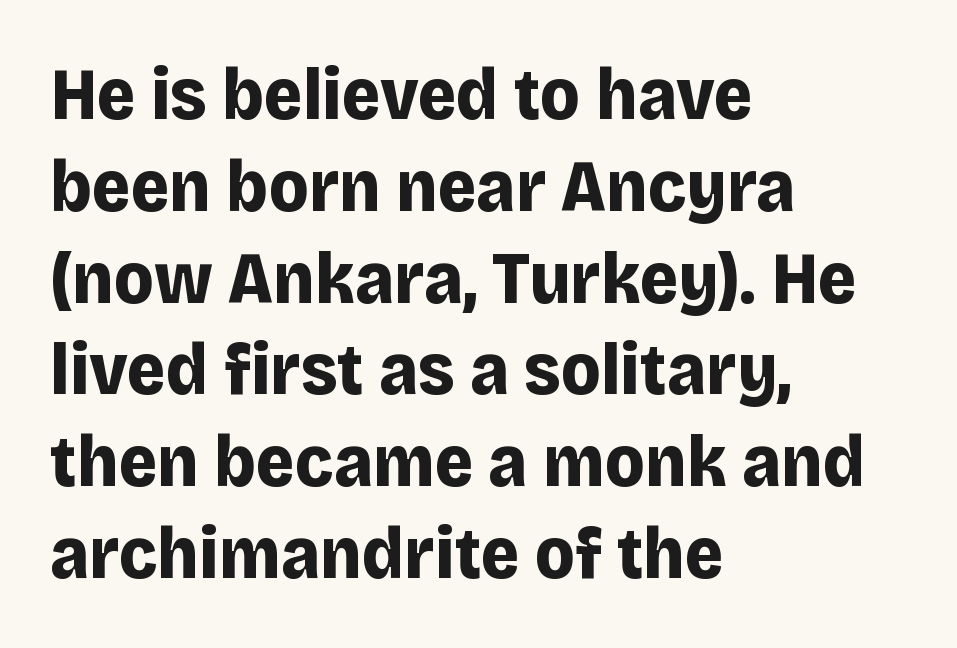
Q: Is the text bold? A: Yes.
Q: Is the text italic (slanted)? A: No, it is upright.
Q: Is the typeface a serif or a sans-serif typeface? A: Sans-serif.
Q: Is the text underlined? A: No.
Q: How is the paragraph aligned? A: Left-aligned.
Q: Is the spacing between letters normal or unusually wide? A: Normal.
Q: Width (condensed, normal, or wide)? A: Normal.
Q: Stroke contrast? A: Low.
Q: x-height? A: Large.
Q: Monospaced? A: No.
